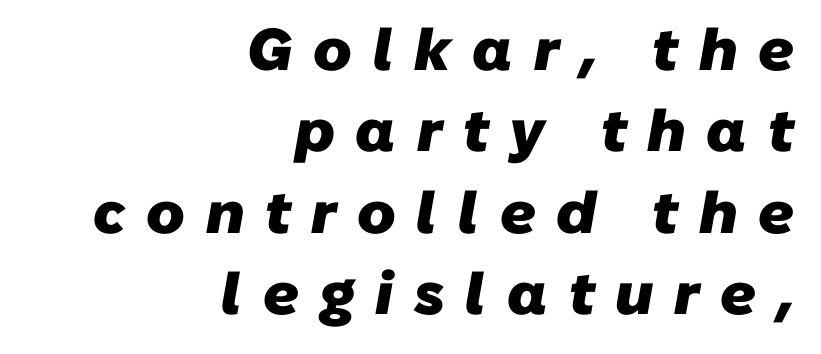
Q: Is the text bold? A: Yes.
Q: Is the typeface a serif or a sans-serif typeface? A: Sans-serif.
Q: Is the text underlined? A: No.
Q: How is the paragraph aligned? A: Right-aligned.
Q: Is the spacing between letters normal or unusually wide? A: Unusually wide.
Q: Is the spacing between lines tight, normal or loose? A: Normal.
Q: Width (condensed, normal, or wide)? A: Normal.
Q: Stroke contrast? A: Low.
Q: x-height? A: Medium.
Q: Monospaced? A: No.
